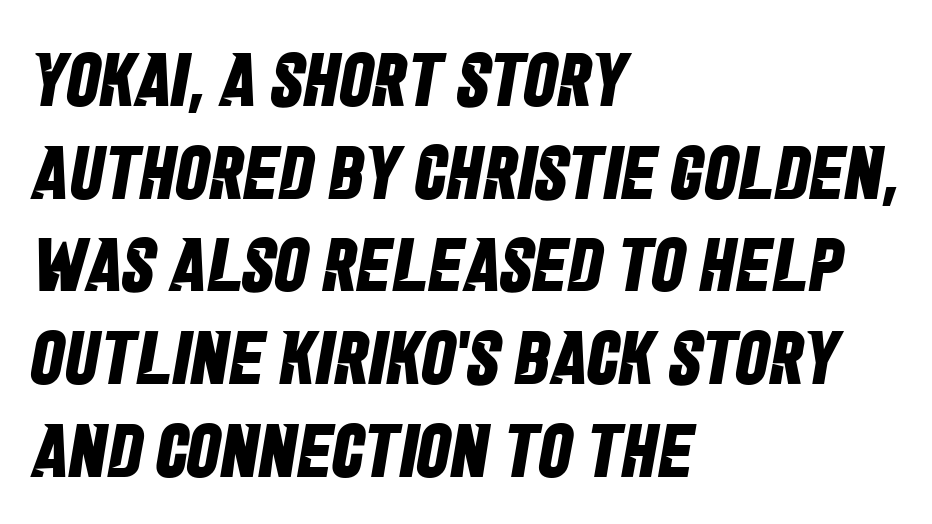
The image shows 76 px bold, condensed sans-serif type; set left-aligned, line spacing 1.22x, normal letter spacing, not underlined; low stroke contrast and a large x-height.
